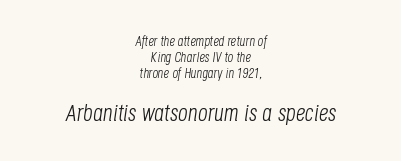
{"italic": "yes", "lean": "right", "slant_degrees": 8, "bold": "no", "underline": "no", "align": "center", "line_spacing_ratio": 1.16, "letter_spacing": "normal", "letter_spacing_em": 0.0, "larger_block": "second", "size_ratio": 1.71, "glyph_px": 24}
